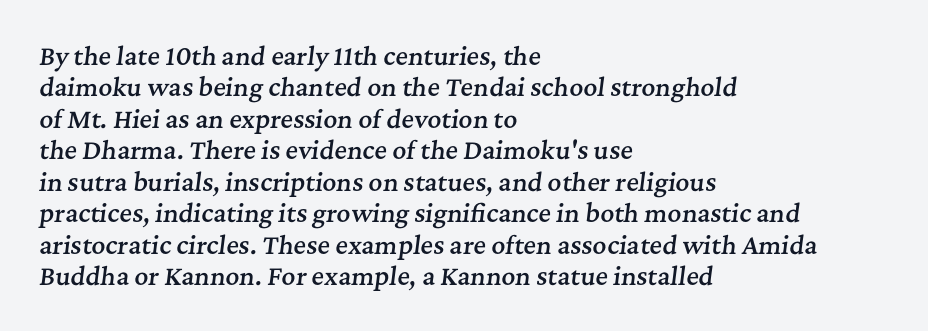
The lines sit at an ordinary, default distance from one another. Posture: slanted. Tracking value appears to be zero — textbook default spacing. Compared with an ordinary text face, these strokes are moderately heavier — a semibold. Check the space under the baseline: it is left empty.
